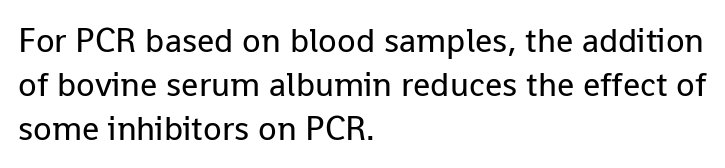
Q: Is the text bold? A: No.
Q: Is the text italic (slanted)? A: No, it is upright.
Q: Is the typeface a serif or a sans-serif typeface? A: Sans-serif.
Q: Is the text underlined? A: No.
Q: How is the paragraph aligned? A: Left-aligned.
Q: Is the spacing between letters normal or unusually wide? A: Normal.
Q: Is the spacing between lines tight, normal or loose? A: Normal.
Q: Width (condensed, normal, or wide)? A: Normal.
Q: Stroke contrast? A: Low.
Q: x-height? A: Medium.
Q: Monospaced? A: No.
